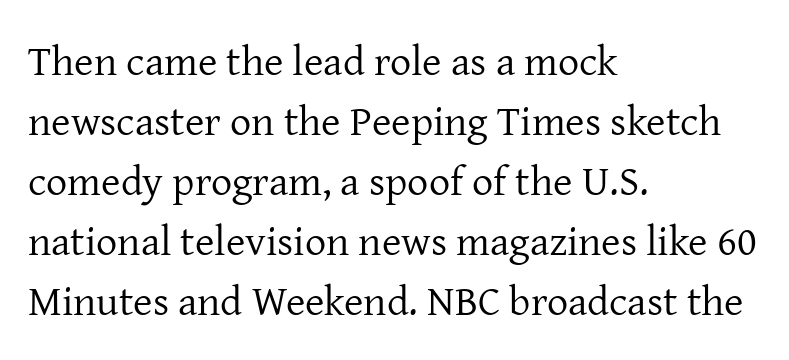
The image shows 42 px regular-weight serif type, upright; set left-aligned, normal line spacing (1.43x), normal letter spacing, not underlined; low stroke contrast and a medium x-height.
